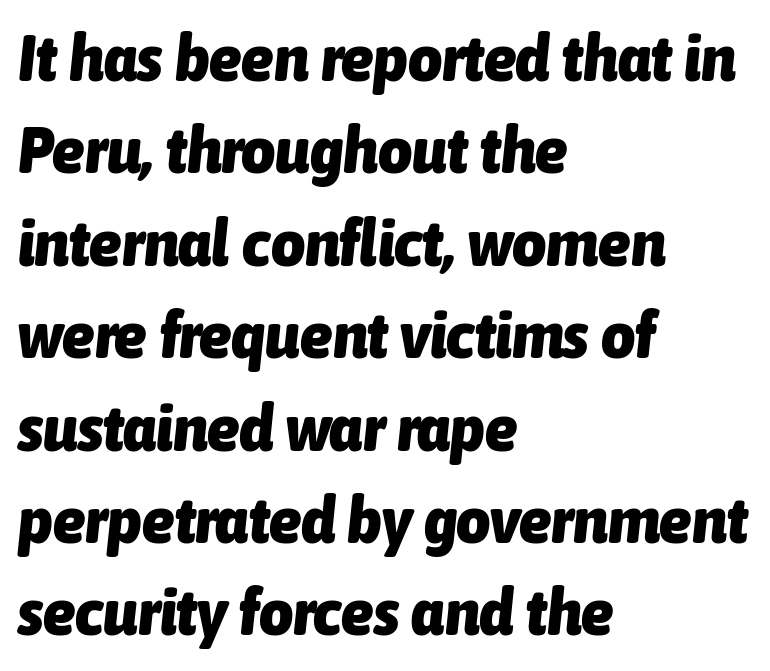
{"italic": "yes", "lean": "right", "slant_degrees": 6, "bold": "yes", "weight": "heavy", "width": "condensed", "stroke_contrast": "low", "x_height": "medium", "monospaced": "no", "underline": "no", "align": "left", "line_spacing": "normal", "line_spacing_ratio": 1.4, "letter_spacing": "normal", "letter_spacing_em": 0.0, "glyph_px": 66}
